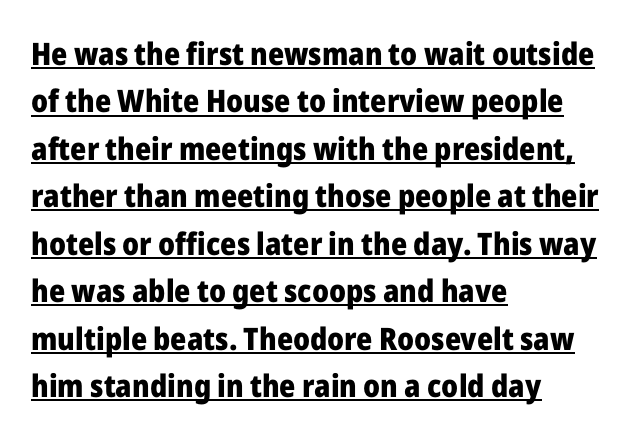
{"serif": "no", "italic": "no", "bold": "yes", "weight": "heavy", "width": "normal", "stroke_contrast": "low", "x_height": "medium", "monospaced": "no", "underline": "yes", "align": "left", "line_spacing": "normal", "line_spacing_ratio": 1.53, "letter_spacing": "normal", "letter_spacing_em": 0.0, "glyph_px": 31}
